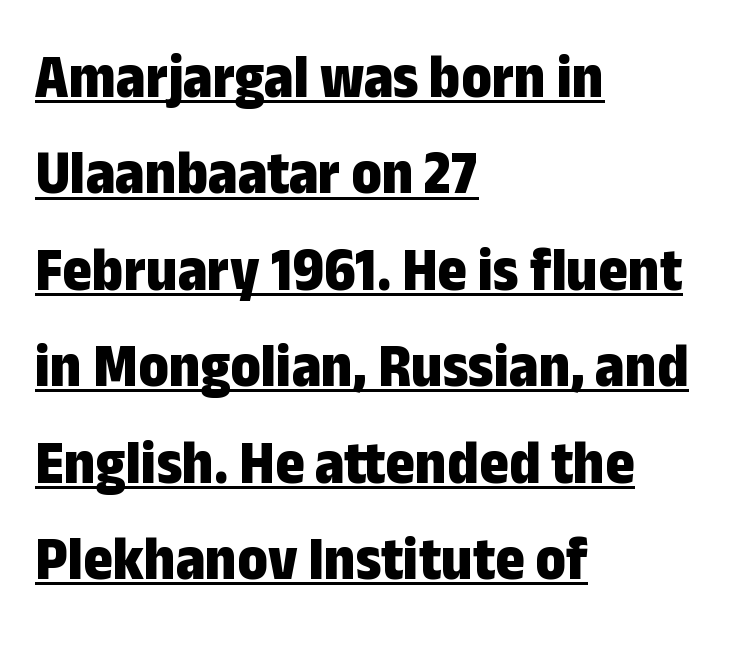
{"serif": "no", "italic": "no", "bold": "yes", "weight": "bold", "width": "condensed", "stroke_contrast": "low", "x_height": "medium", "monospaced": "no", "underline": "yes", "align": "left", "line_spacing": "normal", "line_spacing_ratio": 1.53, "letter_spacing": "normal", "letter_spacing_em": 0.0, "glyph_px": 63}
